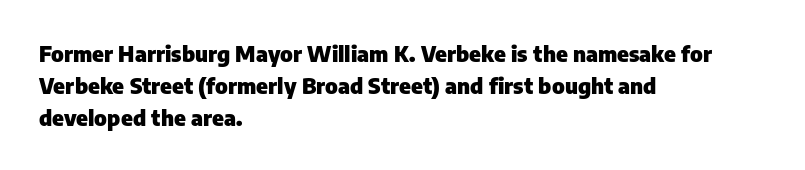
Students, observe: this is what conventionally led text looks like. Ascenders rise straight up at ninety degrees. Pretty heavy lettering here — definitely bold. The words here are not underlined.
